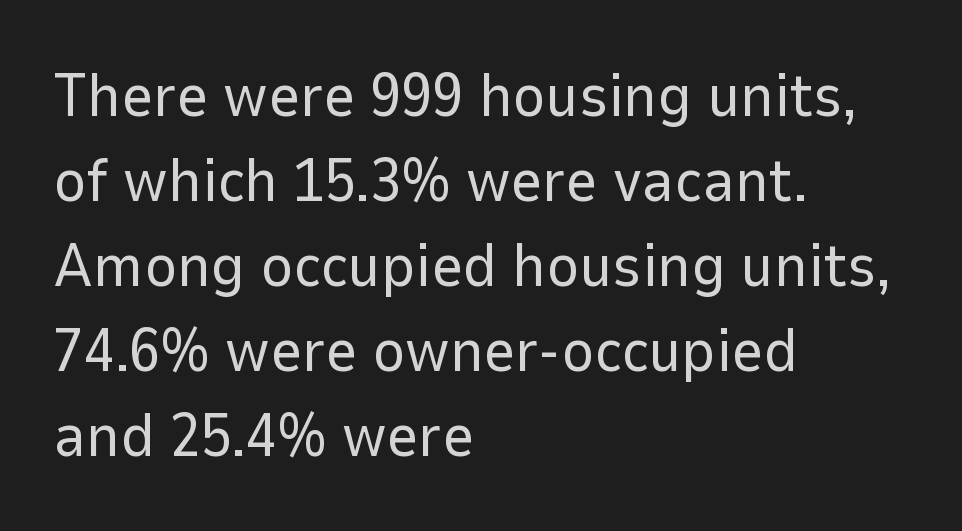
The image shows 62 px regular-weight sans-serif type, upright; set left-aligned, normal line spacing (1.37x), normal letter spacing, not underlined; low stroke contrast and a medium x-height.
